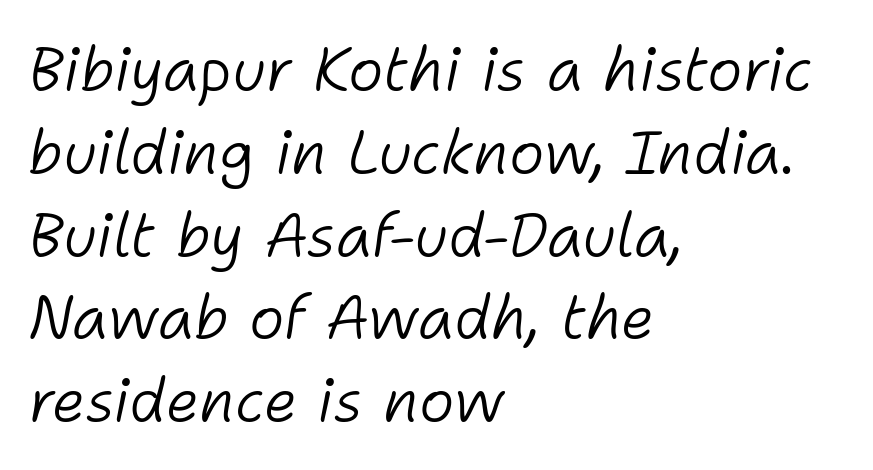
The image shows 60 px light type, italic (leaning right); set left-aligned, normal line spacing (1.38x), normal letter spacing, not underlined; low stroke contrast and a medium x-height.
